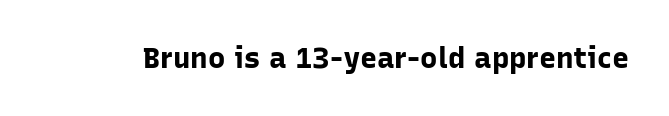
Every stem runs plumb, perpendicular to the baseline. The letters carry no serifs — their stems end cleanly without finishing strokes. The rendering uses natural spacing where letterforms have individual widths. Typographic density is high because the face is bold. Characters follow at the spacing the type designer built in. Any mark beneath the type? The region is blank.
